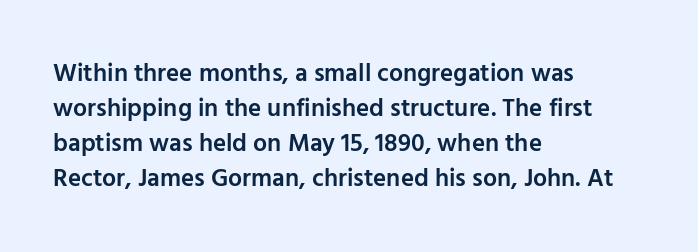
The image shows 25 px text type, upright; set left-aligned, normal line spacing (1.4x), normal letter spacing, not underlined.
